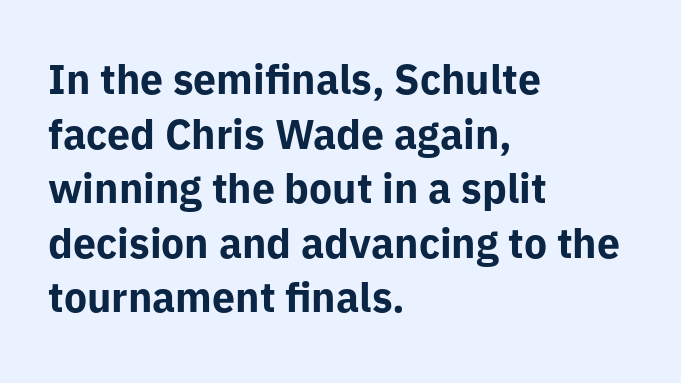
This rendering uses left alignment, leaving the right contour irregular. The glyphs in this specimen are sans serif. The letters stand upright; this is a roman face. The rendering uses natural spacing where letterforms have individual widths. Vertical spacing — default. Descenders are the only things crossing below the line.
